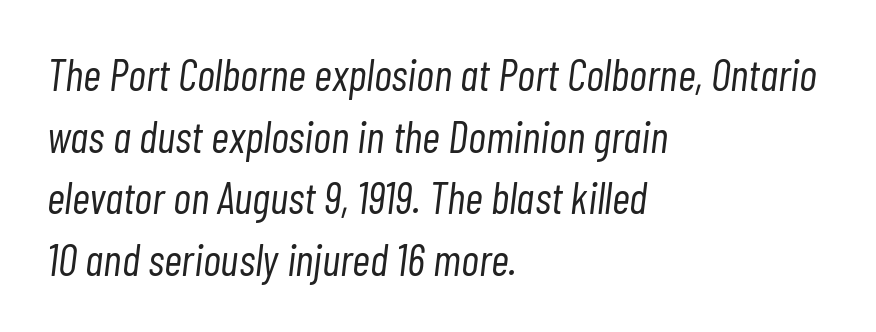
{"italic": "yes", "lean": "right", "slant_degrees": 7, "bold": "no", "weight": "light", "width": "condensed", "stroke_contrast": "low", "x_height": "medium", "monospaced": "no", "underline": "no", "align": "left", "line_spacing": "normal", "line_spacing_ratio": 1.4, "letter_spacing": "normal", "letter_spacing_em": 0.0, "glyph_px": 44}
